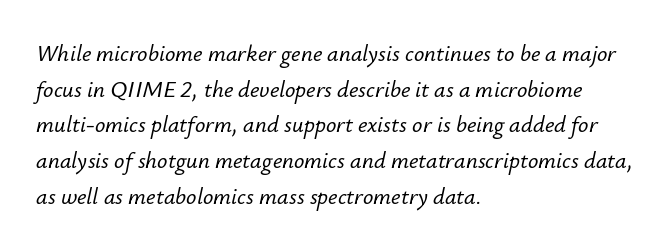
The paragraph has a hard left edge and a soft right edge. A normal amount of white space separates one row of letters from the next. The passage shown is not underscored anywhere. Caption: standard tracking, unaltered. The whole block is typeset with a tilt.
